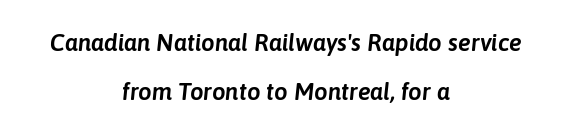
It's the slanting kind of type. Students, observe: this is what heavily led, spacious text looks like. Reading down the block, each line starts at a different indent, mirrored at its end. Tracking here is standard; glyphs follow each other at the usual distance.
